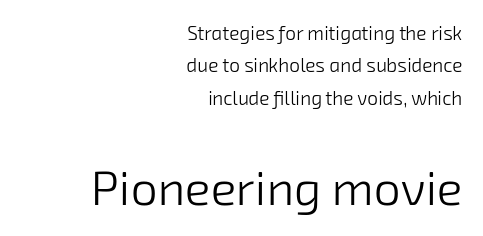
The image shows 48 px light sans-serif type; set right-aligned, line spacing 1.71x, normal letter spacing, not underlined; the second (bottom) block is 2.53x larger; low stroke contrast and a medium x-height.
